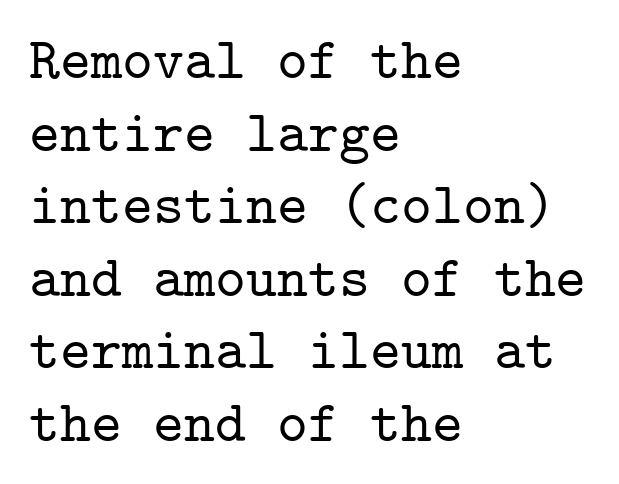
{"serif": "yes", "italic": "no", "width": "normal", "stroke_contrast": "low", "x_height": "medium", "monospaced": "yes", "underline": "no", "align": "left", "line_spacing_ratio": 1.23, "letter_spacing": "normal", "letter_spacing_em": 0.0, "glyph_px": 59}
